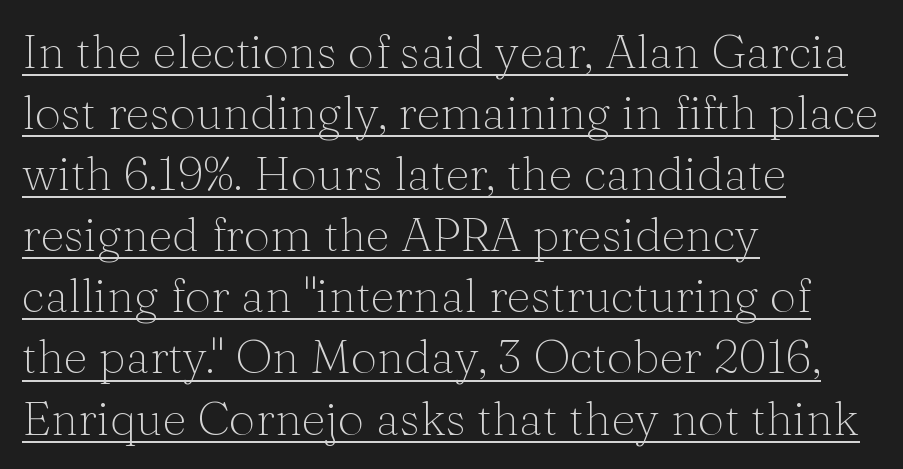
{"serif": "yes", "italic": "no", "bold": "no", "weight": "light", "width": "normal", "stroke_contrast": "medium", "x_height": "medium", "monospaced": "no", "underline": "yes", "align": "left", "line_spacing": "normal", "line_spacing_ratio": 1.3, "letter_spacing": "normal", "letter_spacing_em": 0.0, "glyph_px": 47}
